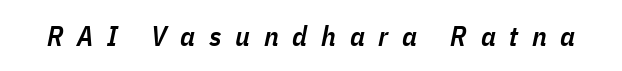
The image shows 28 px semibold, condensed type, italic (leaning right); set unusually wide letter spacing (+0.49 em), not underlined; low stroke contrast and a medium x-height.
